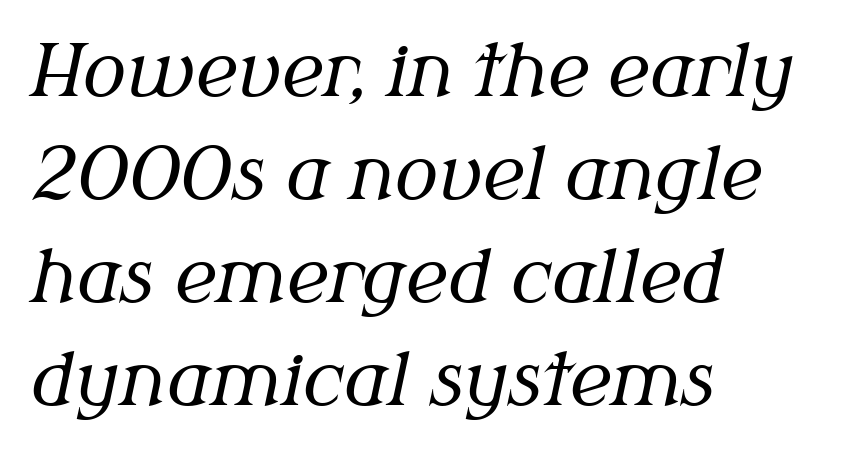
You can tell from the footed stems that serif type was used. The passage shown is not underscored anywhere. The passage shown has conventional tracking throughout. Does the lettering tilt? It does — this is italic. The font sits on the lighter half of the weight spectrum, regular included.
